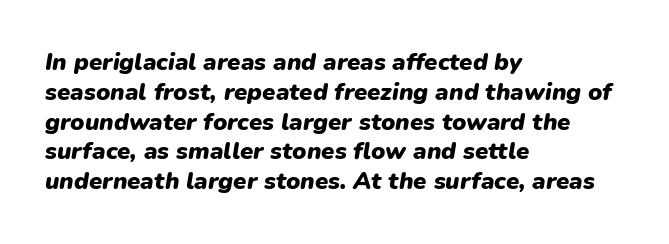
The image shows 24 px bold type, italic (leaning right); set left-aligned, line spacing 1.24x, normal letter spacing, not underlined.
